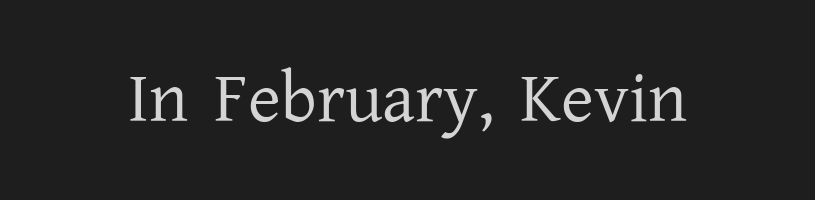
Q: Is the text bold? A: No.
Q: Is the text italic (slanted)? A: No, it is upright.
Q: Is the typeface a serif or a sans-serif typeface? A: Serif.
Q: Is the text underlined? A: No.
Q: Is the spacing between letters normal or unusually wide? A: Normal.
Q: Width (condensed, normal, or wide)? A: Normal.
Q: Stroke contrast? A: Low.
Q: x-height? A: Medium.
Q: Monospaced? A: No.
